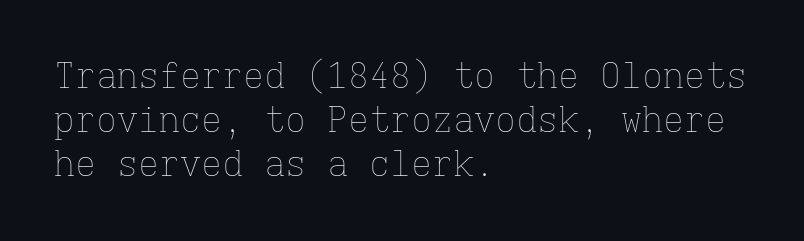
One glance says typical: line gaps are just what's usual. Is this a fixed-width face? Yes — each glyph sits in an identical cell. Default kerning and tracking; the words read as compact shapes. A clean baseline with only descenders dipping below it. Where is the straight margin? On the left. Weight: in the light-to-regular range.
